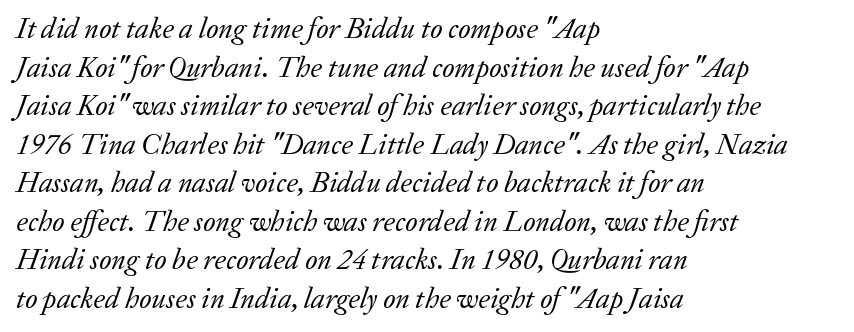
The image shows 29 px regular-weight serif type, italic (leaning right); set left-aligned, normal line spacing (1.33x), normal letter spacing, not underlined; low stroke contrast and a medium x-height.
